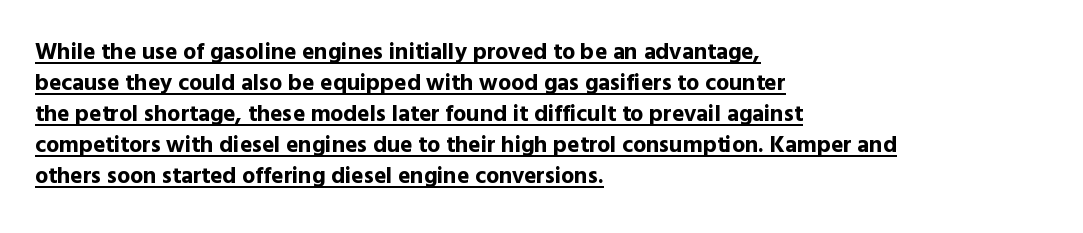
Q: Is the text bold? A: Yes.
Q: Is the text italic (slanted)? A: No, it is upright.
Q: Is the text underlined? A: Yes.
Q: How is the paragraph aligned? A: Left-aligned.
Q: Is the spacing between letters normal or unusually wide? A: Normal.
Q: Is the spacing between lines tight, normal or loose? A: Normal.
